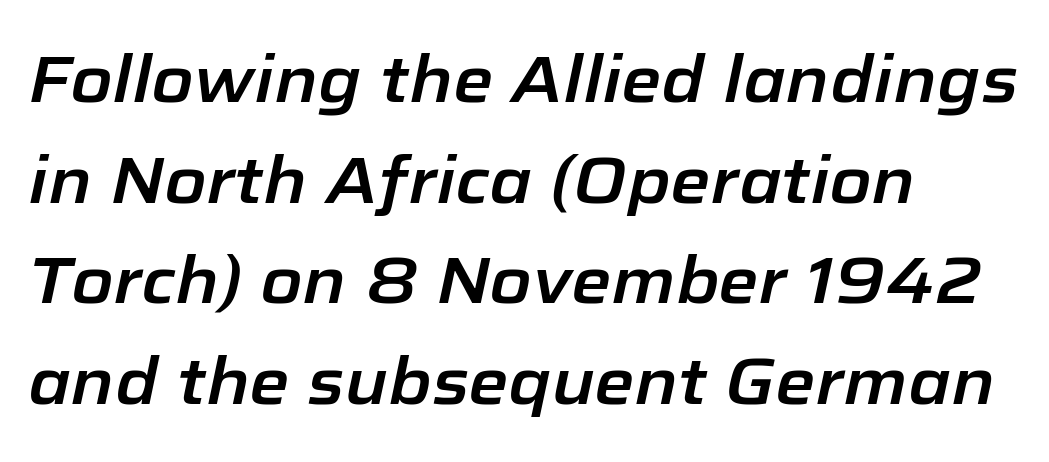
The image shows 65 px text type, italic (leaning right); set left-aligned, normal line spacing (1.55x), normal letter spacing, not underlined; low stroke contrast and a medium x-height.
